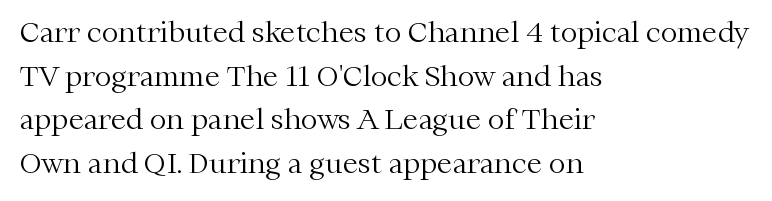
The image shows 28 px light serif type, upright; set left-aligned, normal line spacing (1.56x), normal letter spacing, not underlined; medium stroke contrast and a medium x-height.
